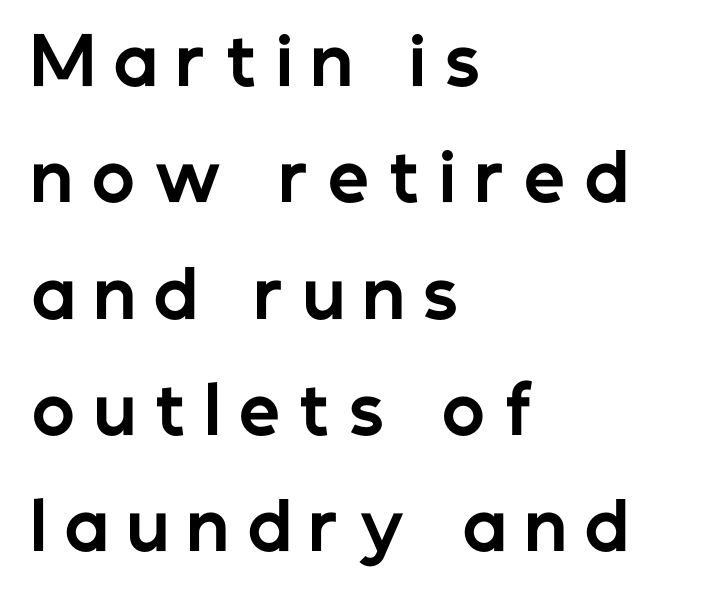
Tracking here is generous; glyphs stand well apart from one another. The glyphs are unaccompanied by any horizontal stroke below them. I'd describe the lettering as bold — thick and assertive. Is the block centered? No — it sits flush against the left margin.
